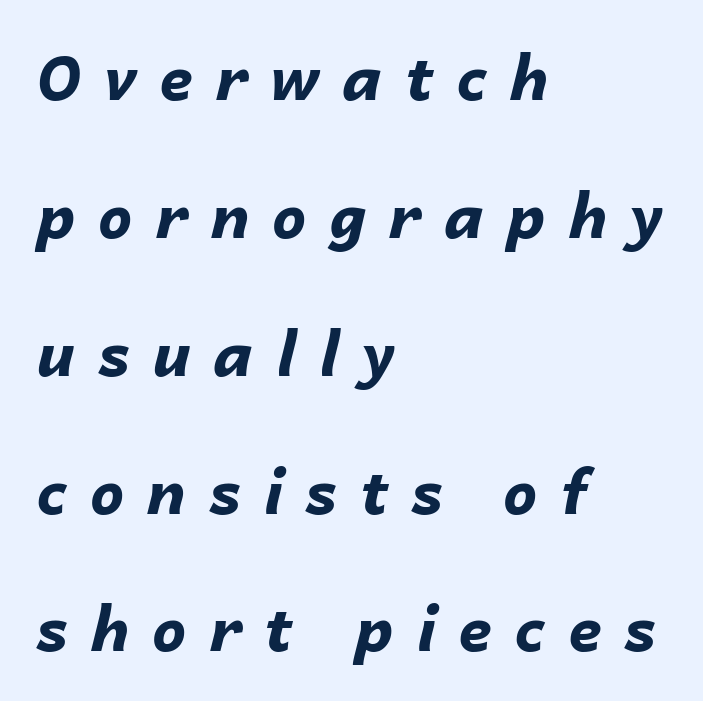
{"italic": "yes", "lean": "right", "slant_degrees": 14, "bold": "yes", "weight": "bold", "width": "normal", "stroke_contrast": "low", "x_height": "medium", "monospaced": "no", "underline": "no", "align": "left", "line_spacing": "loose", "line_spacing_ratio": 2.26, "letter_spacing": "wide", "letter_spacing_em": 0.37, "glyph_px": 61}
